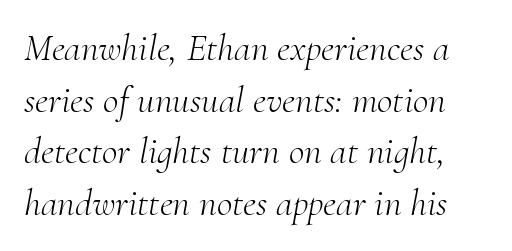
Q: Is the text bold? A: No.
Q: Is the text italic (slanted)? A: Yes, it leans right by about 10 degrees.
Q: Is the typeface a serif or a sans-serif typeface? A: Serif.
Q: Is the text underlined? A: No.
Q: Is the spacing between letters normal or unusually wide? A: Normal.
Q: Is the spacing between lines tight, normal or loose? A: Normal.
Q: Width (condensed, normal, or wide)? A: Normal.
Q: Stroke contrast? A: Medium.
Q: x-height? A: Small.
Q: Monospaced? A: No.
